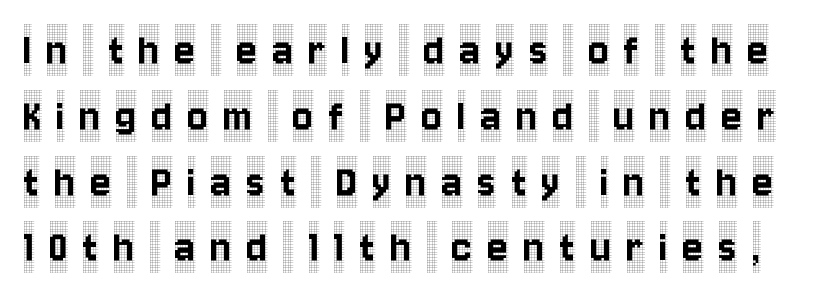
Q: Is the text italic (slanted)? A: No, it is upright.
Q: Is the typeface a serif or a sans-serif typeface? A: Serif.
Q: Is the text underlined? A: No.
Q: Is the spacing between letters normal or unusually wide? A: Unusually wide.
Q: Is the spacing between lines tight, normal or loose? A: Normal.
Q: Width (condensed, normal, or wide)? A: Condensed.
Q: x-height? A: Large.
Q: Monospaced? A: No.
